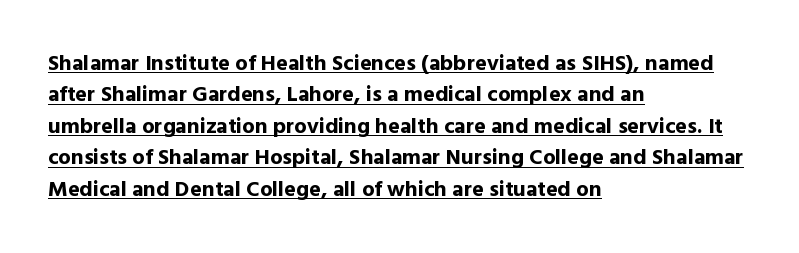
{"italic": "no", "bold": "yes", "underline": "yes", "align": "left", "line_spacing": "normal", "line_spacing_ratio": 1.43, "letter_spacing": "normal", "letter_spacing_em": 0.0, "glyph_px": 22}
